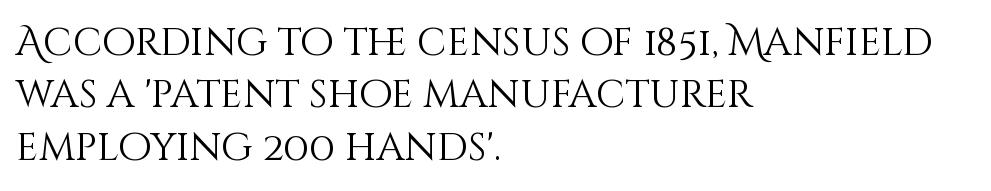
{"italic": "no", "bold": "no", "weight": "light", "width": "normal", "stroke_contrast": "medium", "x_height": "large", "monospaced": "no", "underline": "no", "align": "left", "line_spacing": "normal", "line_spacing_ratio": 1.34, "letter_spacing": "normal", "letter_spacing_em": 0.0, "glyph_px": 39}
